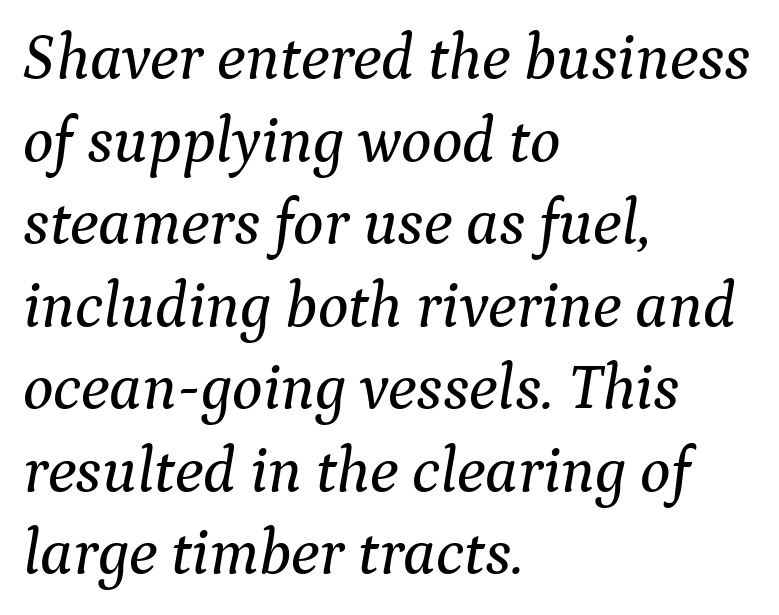
The image shows 64 px serif type, italic (leaning right); set left-aligned, normal line spacing (1.29x), normal letter spacing, not underlined; medium stroke contrast and a medium x-height.
